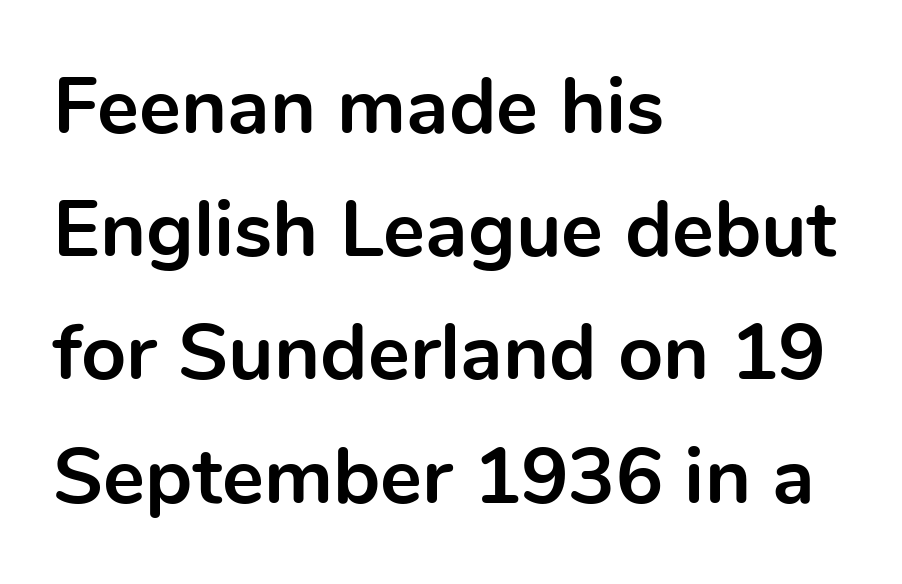
Casual observation: everything's shoved over to the left. Interline gaps are of average width in this sample. Weight check: bold — yes, fully. The passage shown is typeset with a sans-serif family. Students, note that the glyphs here touch the page at normal intervals.
